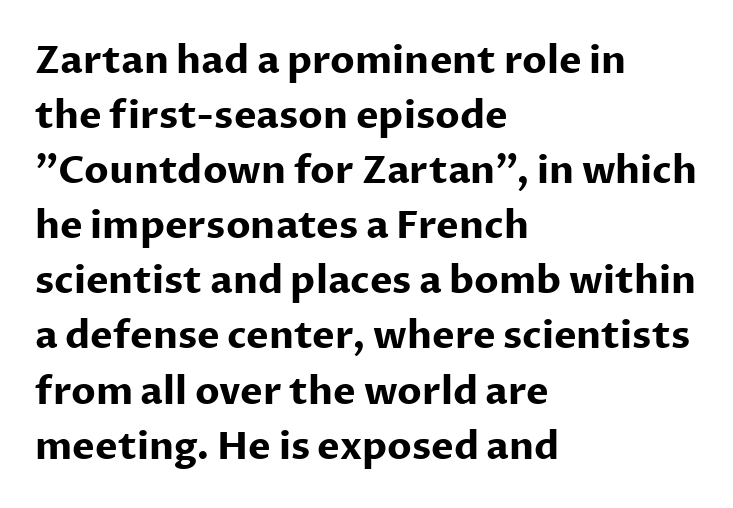
The image shows 38 px bold sans-serif type, upright; set left-aligned, normal line spacing (1.45x), normal letter spacing, not underlined; low stroke contrast and a medium x-height.
